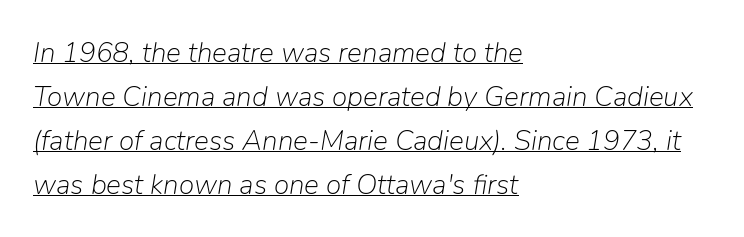
Q: Is the text bold? A: No.
Q: Is the text italic (slanted)? A: Yes, it leans right by about 9 degrees.
Q: Is the text underlined? A: Yes.
Q: How is the paragraph aligned? A: Left-aligned.
Q: Is the spacing between letters normal or unusually wide? A: Normal.
Q: Is the spacing between lines tight, normal or loose? A: Normal.
Q: Width (condensed, normal, or wide)? A: Normal.
Q: Stroke contrast? A: Low.
Q: x-height? A: Medium.
Q: Monospaced? A: No.
